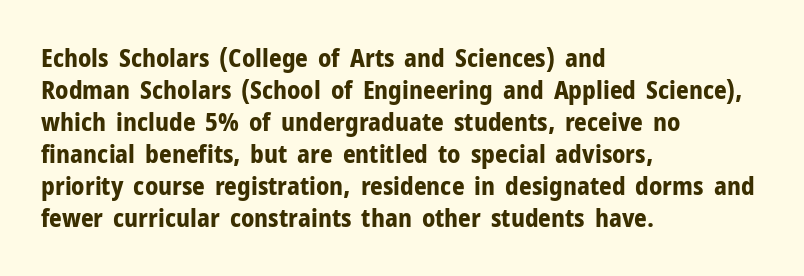
{"italic": "no", "bold": "yes", "underline": "no", "align": "left", "line_spacing": "normal", "line_spacing_ratio": 1.28, "letter_spacing": "normal", "letter_spacing_em": 0.0, "glyph_px": 25}
